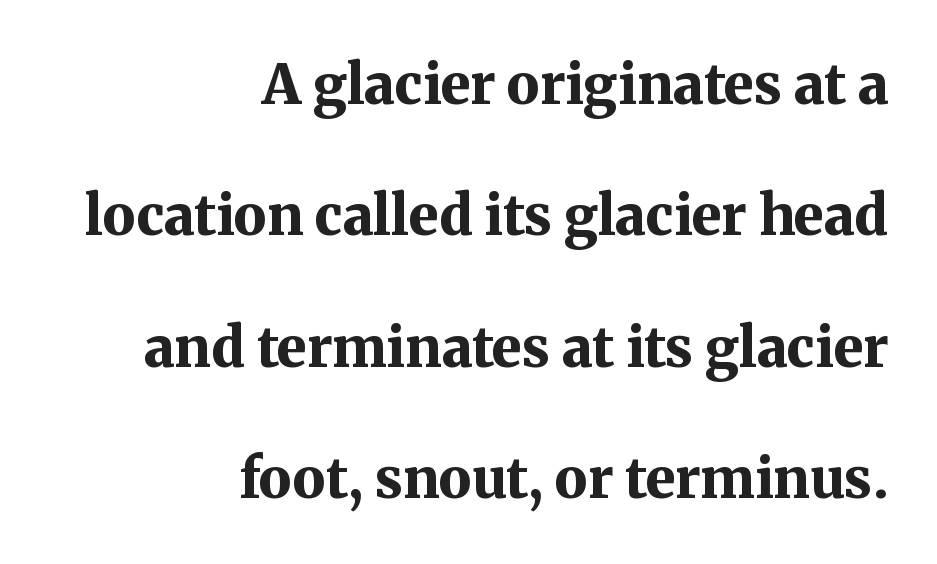
The image shows 55 px bold serif type, upright; set right-aligned, loose line spacing (2.39x), normal letter spacing, not underlined; medium stroke contrast and a medium x-height.
